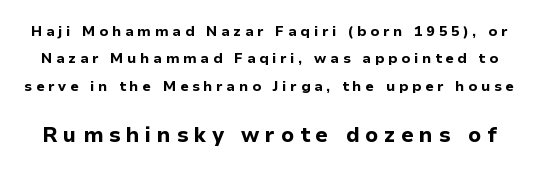
{"italic": "no", "bold": "yes", "underline": "no", "line_spacing": "loose", "line_spacing_ratio": 1.96, "letter_spacing": "wide", "letter_spacing_em": 0.27, "larger_block": "second", "size_ratio": 1.5, "glyph_px": 21}
